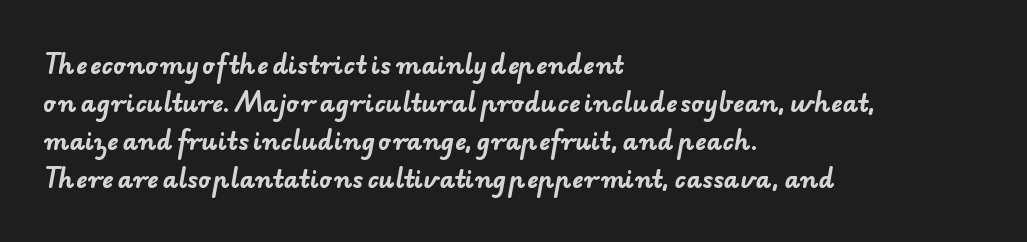
Q: Is the text bold? A: Yes.
Q: Is the text underlined? A: No.
Q: How is the paragraph aligned? A: Left-aligned.
Q: Is the spacing between letters normal or unusually wide? A: Normal.
Q: Is the spacing between lines tight, normal or loose? A: Normal.
